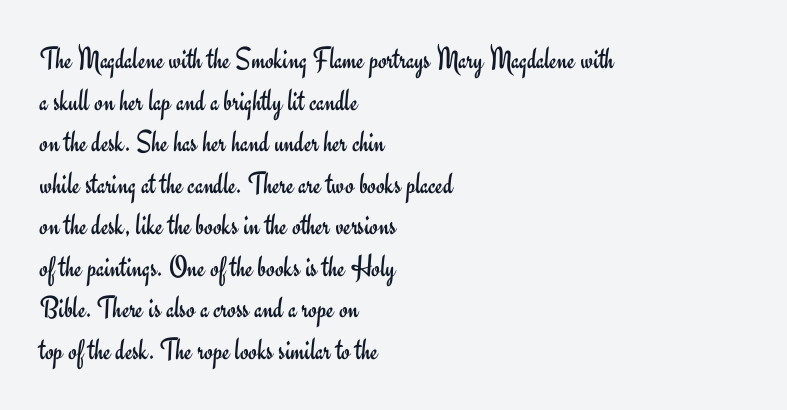
Check where the strokes stop: nothing finishes them off — pure sans. Regarding leading, the lines here are spaced in the standard way. Nobody touched the tracking dial on this one. Has an underline been added? It has not. Here the designer chose a conventional face with non-uniform glyph widths.
